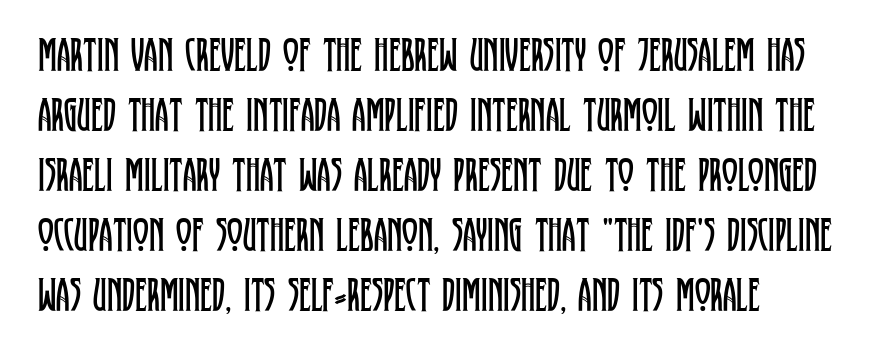
The tracking reads as untouched default to a designer's eye. Does the lettering tilt? It doesn't — this is upright. On a weight scale, this lands at 450 or below. Yep, those are serifs on the letters. Layout note: lines flush left. The letters advance in unequal steps, a hallmark of proportional type.
